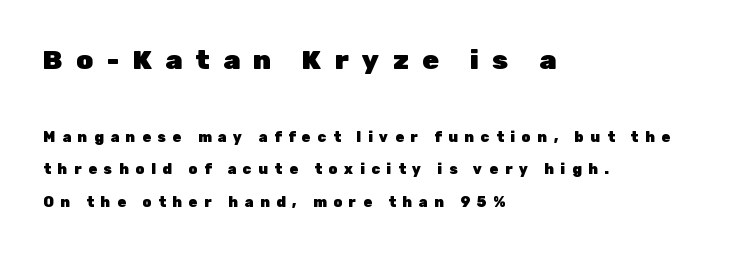
Q: Is the text bold? A: Yes.
Q: Is the text italic (slanted)? A: No, it is upright.
Q: Is the text underlined? A: No.
Q: How is the paragraph aligned? A: Left-aligned.
Q: Is the spacing between letters normal or unusually wide? A: Unusually wide.
Q: Is the spacing between lines tight, normal or loose? A: Loose.
Q: Which block of text is set in a larger size, the first (top) or the second (bottom)? A: The first (top) one.
